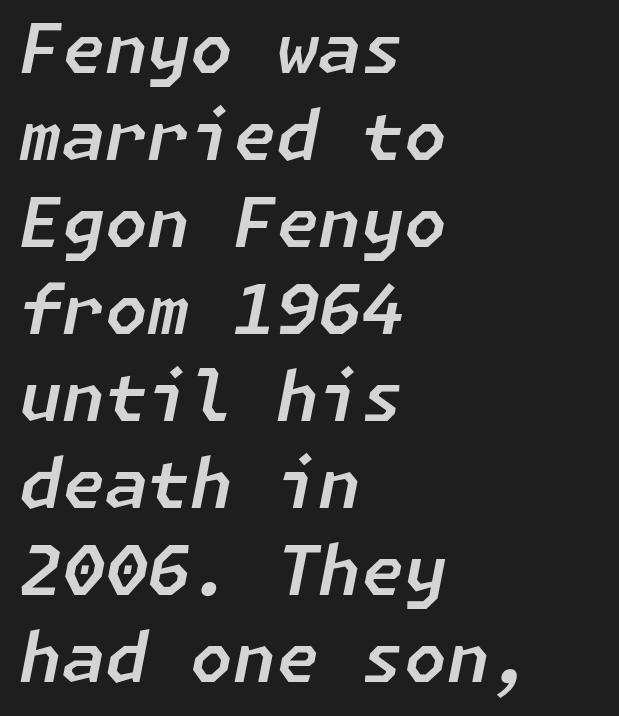
The image shows 69 px text type, italic (leaning right); set left-aligned, normal line spacing (1.26x), normal letter spacing, not underlined; low stroke contrast and a medium x-height.
